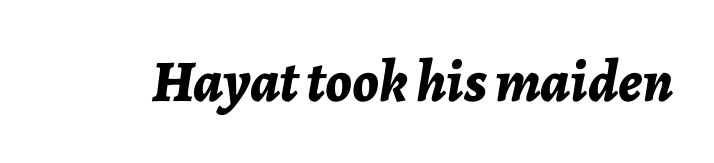
Q: Is the text bold? A: Yes.
Q: Is the text italic (slanted)? A: Yes, it leans right by about 7 degrees.
Q: Is the text underlined? A: No.
Q: Is the spacing between letters normal or unusually wide? A: Normal.
Q: Width (condensed, normal, or wide)? A: Normal.
Q: Stroke contrast? A: Low.
Q: x-height? A: Medium.
Q: Monospaced? A: No.
